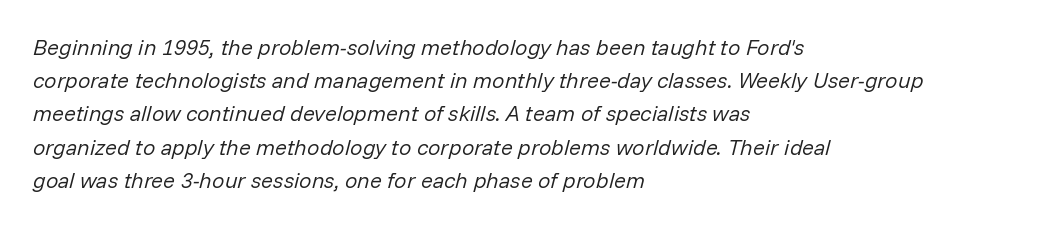
The image shows 22 px text type, italic (leaning right); set left-aligned, normal line spacing (1.51x), normal letter spacing, not underlined.
